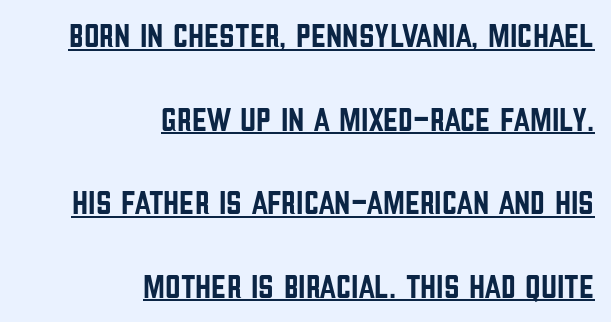
{"serif": "no", "italic": "no", "width": "condensed", "stroke_contrast": "low", "x_height": "large", "monospaced": "no", "underline": "yes", "align": "right", "line_spacing": "loose", "line_spacing_ratio": 2.46, "letter_spacing": "normal", "letter_spacing_em": 0.0, "glyph_px": 34}
